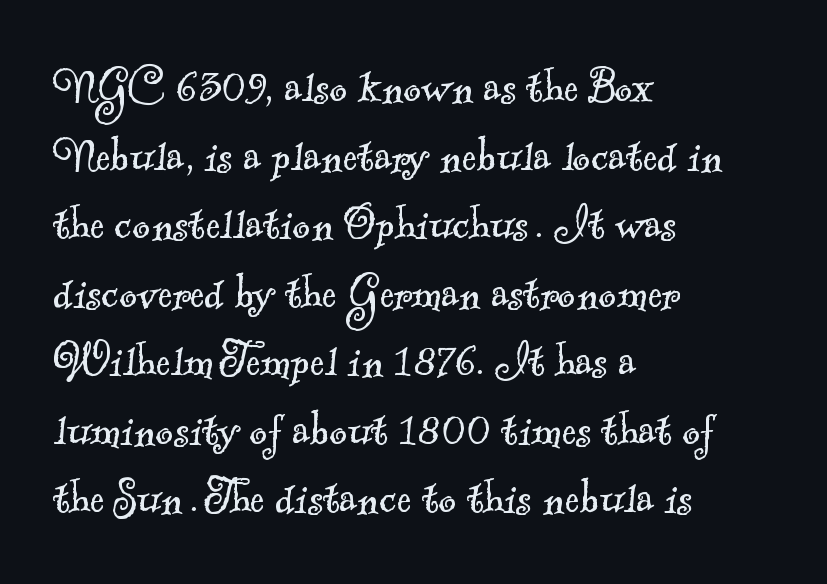
The image shows 54 px light serif type; set left-aligned, normal line spacing (1.27x), normal letter spacing, not underlined; a small x-height.
